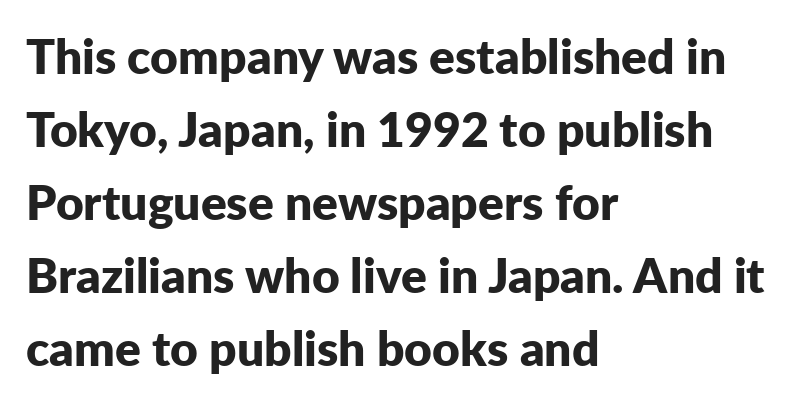
Think of a printed novel: that variable character pitch is what you see here. Rule under the text: the space is simply empty. The type is set solid horizontally, with unmodified tracking. Notice how thick the strokes are: this is what a full bold looks like.
